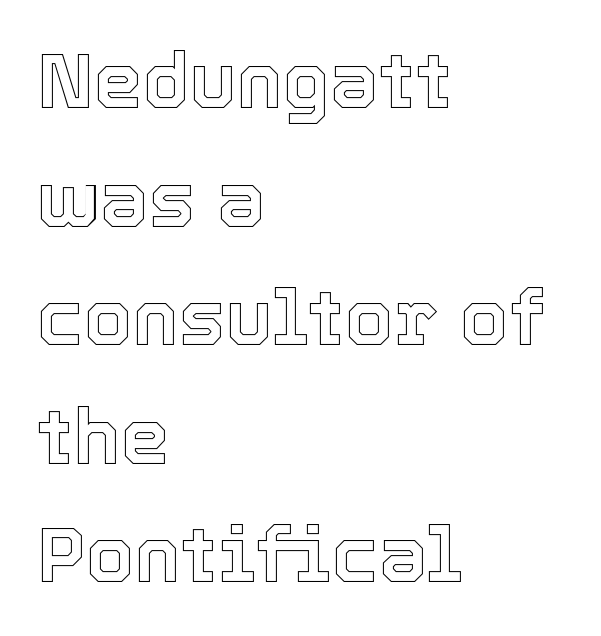
Style check: upright. Caption: standard tracking, unaltered. Horizontal alignment here is leftward, the default for most running prose. Each row of text sits above clean, open space.
